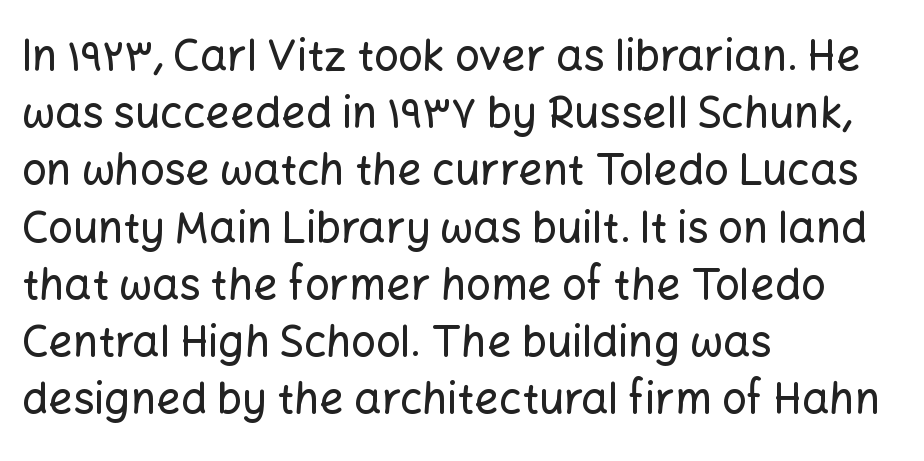
The image shows 43 px sans-serif type, upright; set left-aligned, normal line spacing (1.33x), normal letter spacing, not underlined; low stroke contrast and a medium x-height.
